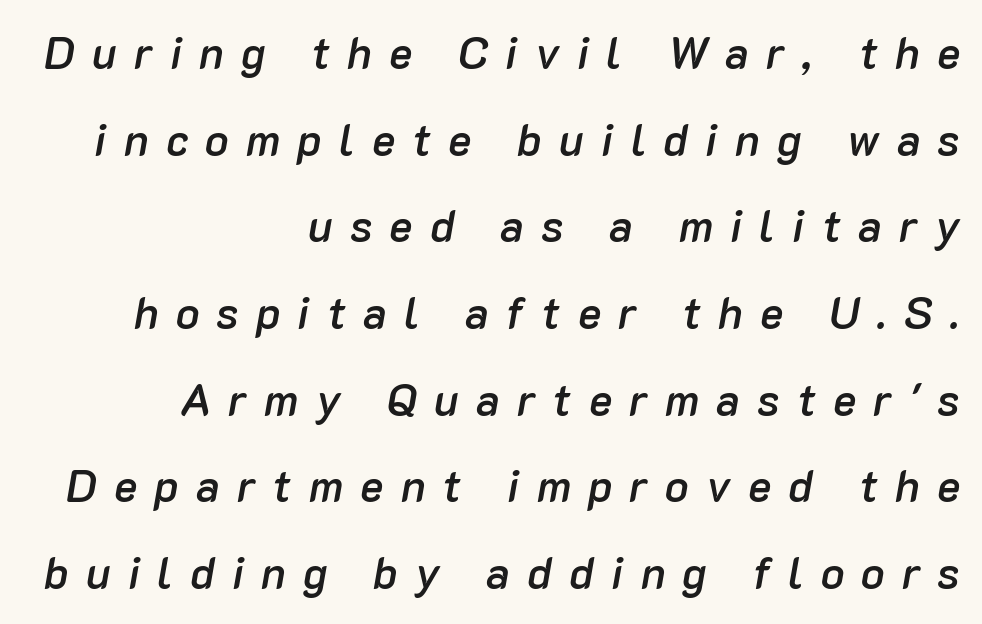
The rendering uses a large line-height, opening up the rows. The string is rendered with underlining switched off. Spacing verdict: proportional, widths tailored to each character. Looking at the ascenders, they clearly lean.
